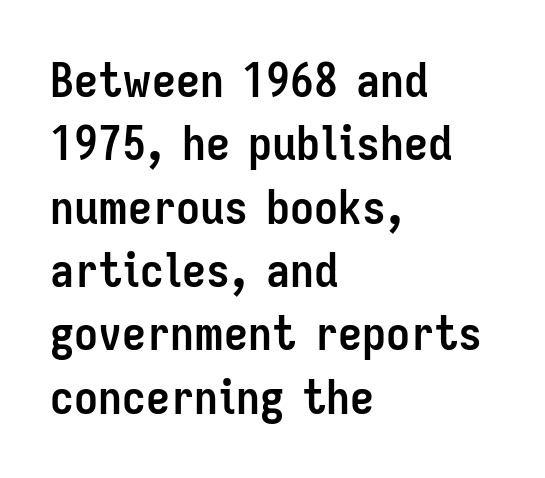
The type sits square on the baseline with zero lean. Looks like regular typesetting: each glyph gets only the width it needs. Caption: multi-line text, flush left, ragged right. I'd describe the lettering as bold — thick and assertive. Look at the tracking — it's just the regular setting, nothing added.
